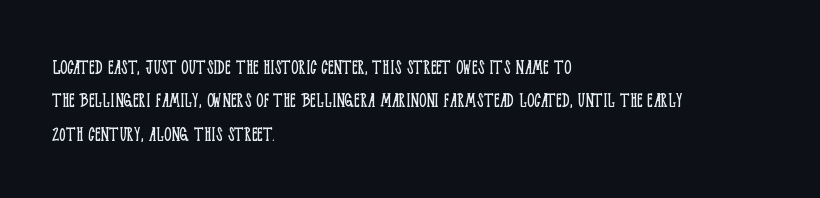
Summary of vertical rhythm: regular, with standard interline spacing. No extra ink here — the face is not bold. Quick note: not italic, upright. Horizontal alignment here is leftward, the default for most running prose.
